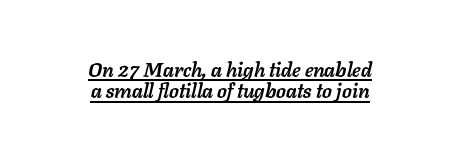
Casual observation: everything's sitting right in the middle. Line spacing here is tight. Caption: lettering with a line underneath. Italic? Definitely — the glyphs are oblique. Glyph-to-glyph distance matches everyday printed text. A dark, heavy texture on the line: the type is bold.
